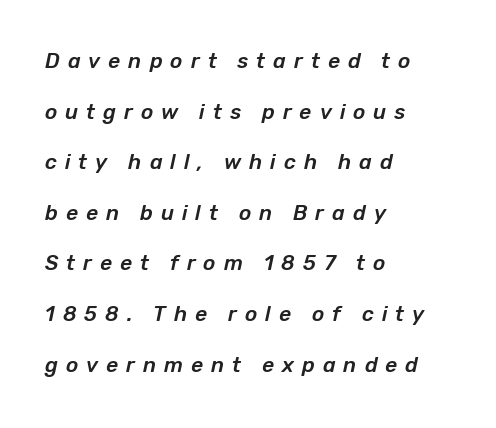
The image shows 21 px text type, italic (leaning right); set left-aligned, loose line spacing (2.41x), unusually wide letter spacing (+0.38 em), not underlined.
